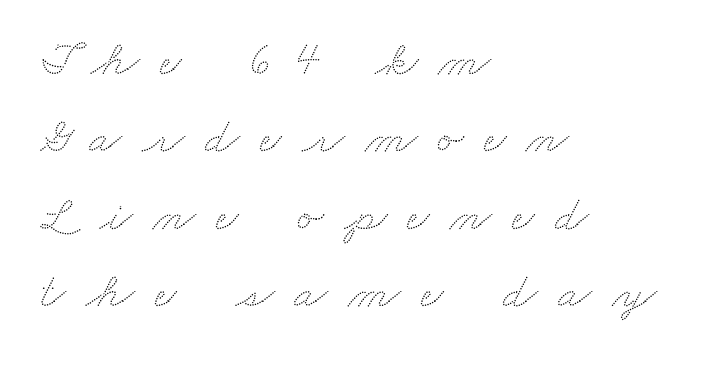
{"width": "wide", "stroke_contrast": "low", "x_height": "small", "monospaced": "no", "underline": "no", "align": "left", "line_spacing": "normal", "line_spacing_ratio": 1.58, "letter_spacing": "wide", "letter_spacing_em": 0.41, "glyph_px": 49}
